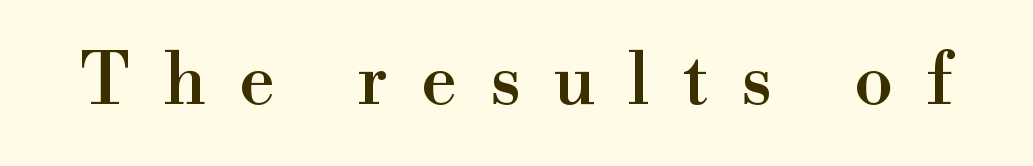
Q: Is the text italic (slanted)? A: No, it is upright.
Q: Is the typeface a serif or a sans-serif typeface? A: Serif.
Q: Is the text underlined? A: No.
Q: Is the spacing between letters normal or unusually wide? A: Unusually wide.
Q: Width (condensed, normal, or wide)? A: Normal.
Q: Stroke contrast? A: High.
Q: x-height? A: Small.
Q: Monospaced? A: No.
